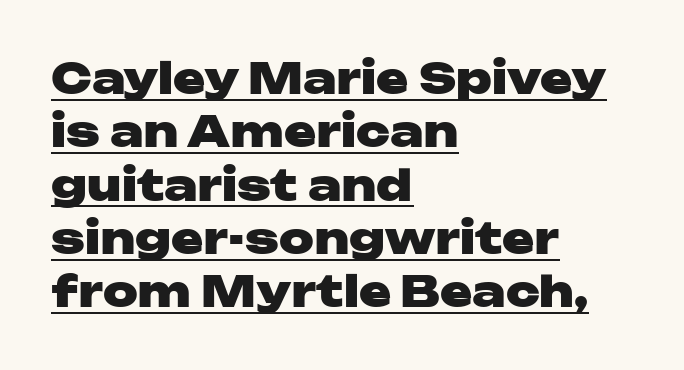
These lines stack with their left ends in a neat column. The string is rendered with underlining switched on. Spacing verdict: proportional, widths tailored to each character. You can tell it's not italic because the verticals are truly vertical. Words appear dense and cohesive because spacing is normal. Serif or sans? Sans — the stroke terminals are bare.
